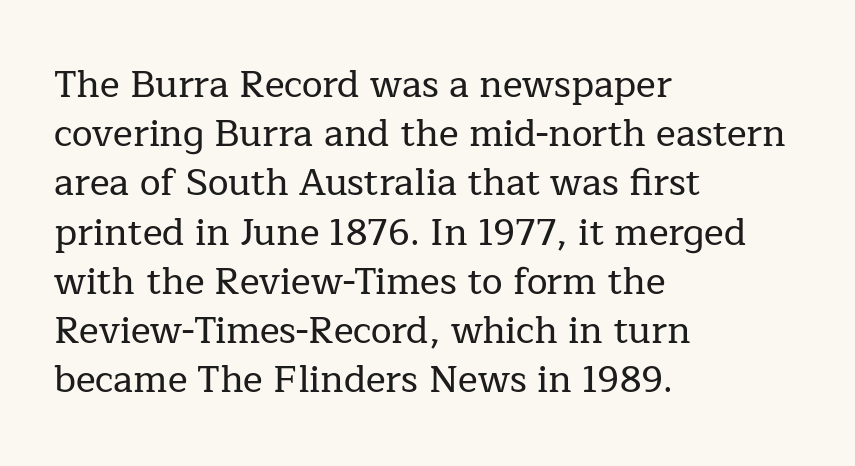
Q: Is the text italic (slanted)? A: No, it is upright.
Q: Is the typeface a serif or a sans-serif typeface? A: Serif.
Q: Is the text underlined? A: No.
Q: How is the paragraph aligned? A: Left-aligned.
Q: Is the spacing between letters normal or unusually wide? A: Normal.
Q: Is the spacing between lines tight, normal or loose? A: Normal.
Q: Width (condensed, normal, or wide)? A: Normal.
Q: Stroke contrast? A: Low.
Q: x-height? A: Medium.
Q: Monospaced? A: No.
